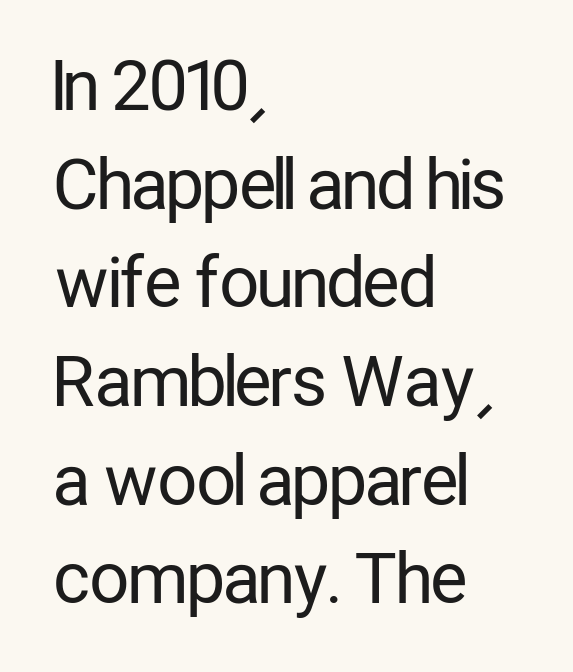
The image shows 69 px regular-weight, condensed sans-serif type, upright; set left-aligned, normal line spacing (1.43x), normal letter spacing, not underlined; low stroke contrast and a medium x-height.
